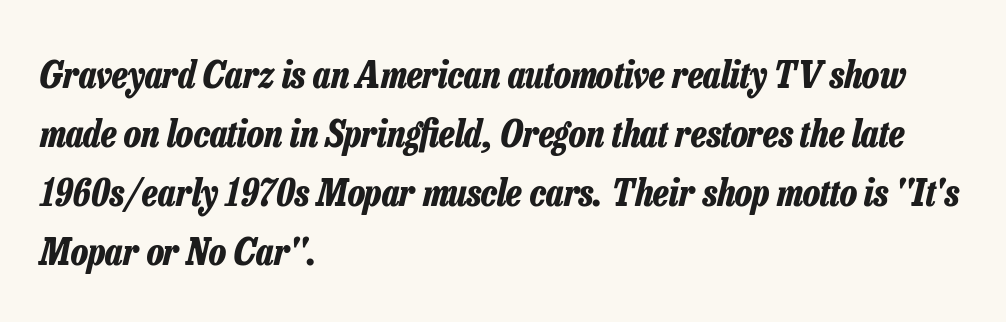
Italic: yes, the glyphs are oblique. Character widths vary here, with narrow letters taking less room than wide ones. The baseline area is clear. A typesetter would call this zero additional tracking.
